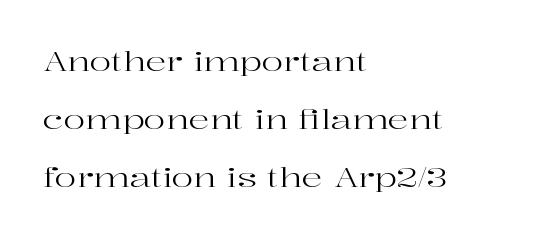
The image shows 26 px text type, upright; set left-aligned, loose line spacing (2.23x), normal letter spacing, not underlined.
